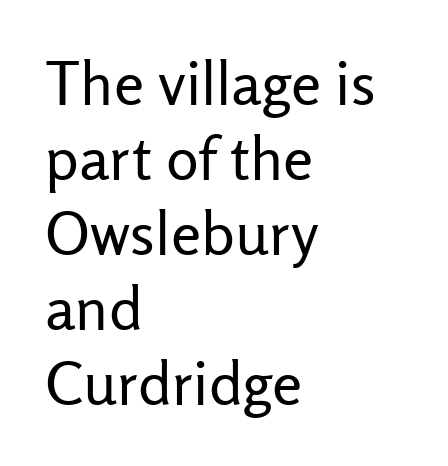
The image shows 61 px regular-weight sans-serif type, upright; set left-aligned, line spacing 1.23x, normal letter spacing, not underlined; low stroke contrast and a medium x-height.
